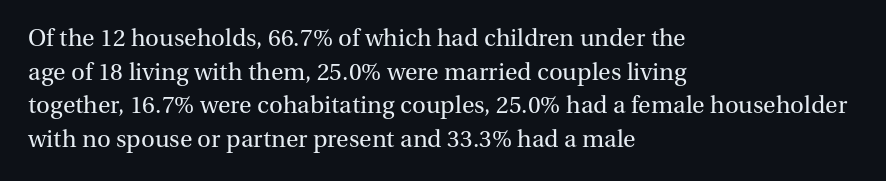
Q: Is the text bold? A: No.
Q: Is the text italic (slanted)? A: No, it is upright.
Q: Is the text underlined? A: No.
Q: How is the paragraph aligned? A: Left-aligned.
Q: Is the spacing between letters normal or unusually wide? A: Normal.
Q: Is the spacing between lines tight, normal or loose? A: Normal.
